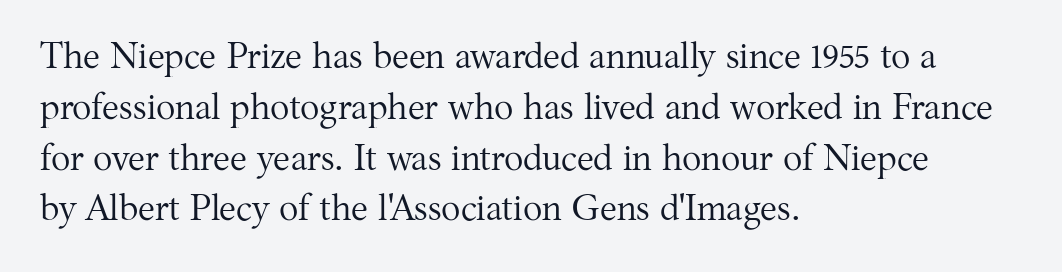
These lines are composed in type with serifs. A bare baseline throughout the passage. Here the glyphs are tracked normally, forming tight word shapes. Regular leading. Heft: none added — not bold. This is roman type, the default non-slanted kind.
